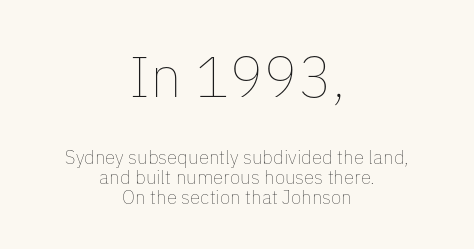
Q: Is the text bold? A: No.
Q: Is the text italic (slanted)? A: No, it is upright.
Q: Is the text underlined? A: No.
Q: How is the paragraph aligned? A: Centered.
Q: Is the spacing between letters normal or unusually wide? A: Normal.
Q: Is the spacing between lines tight, normal or loose? A: Tight.
Q: Which block of text is set in a larger size, the first (top) or the second (bottom)? A: The first (top) one.
Q: Width (condensed, normal, or wide)? A: Normal.
Q: Stroke contrast? A: Low.
Q: x-height? A: Medium.
Q: Monospaced? A: No.
